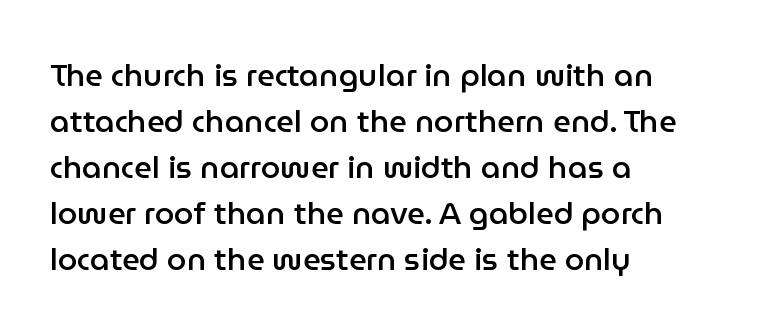
{"serif": "no", "italic": "no", "bold": "semi", "weight": "semibold", "width": "normal", "stroke_contrast": "low", "x_height": "medium", "monospaced": "no", "underline": "no", "align": "left", "line_spacing": "normal", "line_spacing_ratio": 1.48, "letter_spacing": "normal", "letter_spacing_em": 0.0, "glyph_px": 31}
